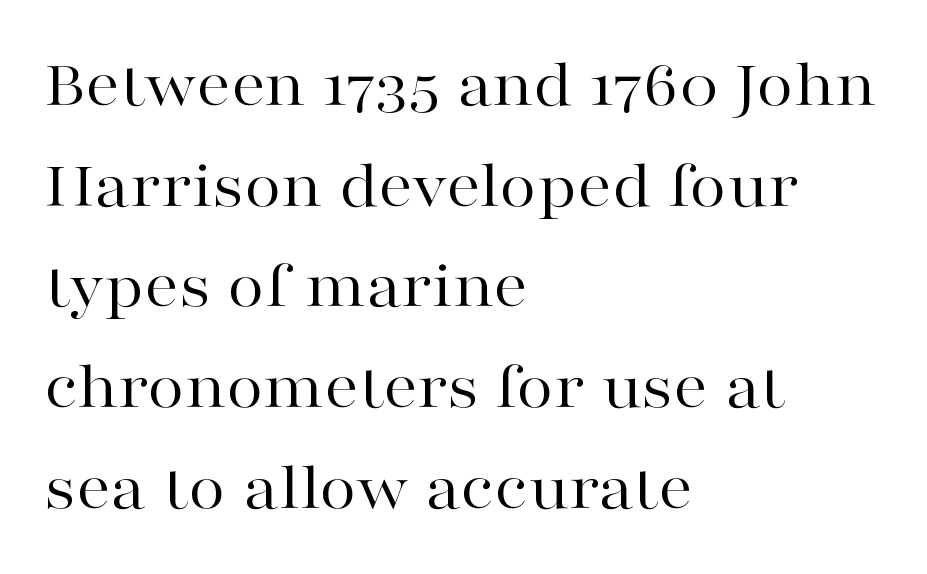
{"serif": "yes", "italic": "no", "bold": "no", "weight": "regular", "width": "wide", "stroke_contrast": "high", "x_height": "medium", "monospaced": "no", "underline": "no", "align": "left", "line_spacing": "normal", "line_spacing_ratio": 1.48, "letter_spacing": "normal", "letter_spacing_em": 0.0, "glyph_px": 68}
